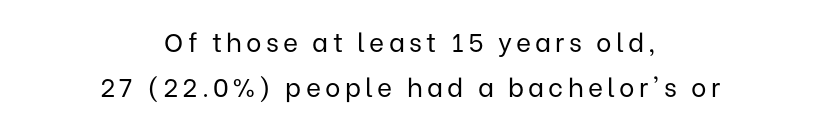
Q: Is the text bold? A: No.
Q: Is the text italic (slanted)? A: No, it is upright.
Q: Is the text underlined? A: No.
Q: How is the paragraph aligned? A: Centered.
